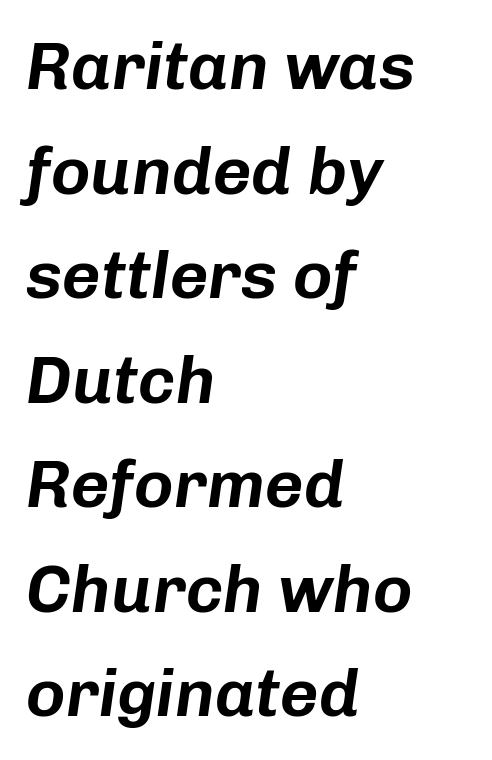
Spacing verdict: proportional, widths tailored to each character. In CSS terms this would be text-align: left. Does the lettering tilt? It does — this is italic. Decoration check: the copy has no underline. Tracking here is standard; glyphs follow each other at the usual distance. Compared with typical paragraphs, the rows here are spaced about the same.
